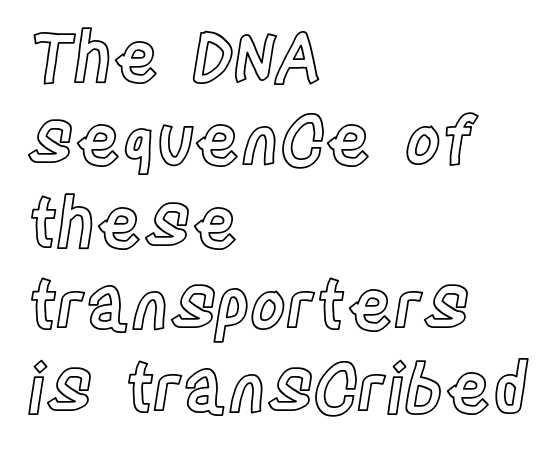
{"width": "condensed", "x_height": "large", "monospaced": "no", "underline": "no", "align": "left", "line_spacing_ratio": 1.2, "letter_spacing": "normal", "letter_spacing_em": 0.0, "glyph_px": 69}
